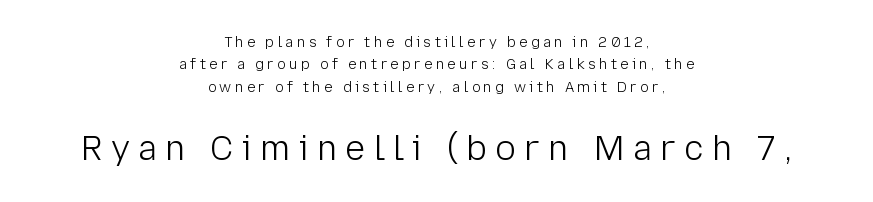
The face used here appears at its bigger size in the lower chunk. Only glyphs here, with clear space below each row. The rendering positions every line midway between the sides. Note the varied advance widths — an 'i' is clearly narrower than an 'm'.
